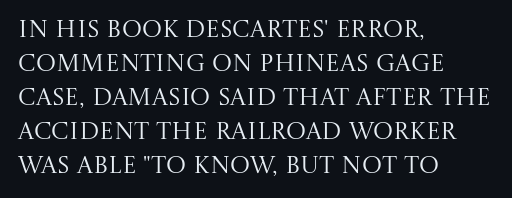
Q: Is the text bold? A: No.
Q: Is the text italic (slanted)? A: No, it is upright.
Q: Is the text underlined? A: No.
Q: How is the paragraph aligned? A: Left-aligned.
Q: Is the spacing between letters normal or unusually wide? A: Normal.
Q: Is the spacing between lines tight, normal or loose? A: Normal.
